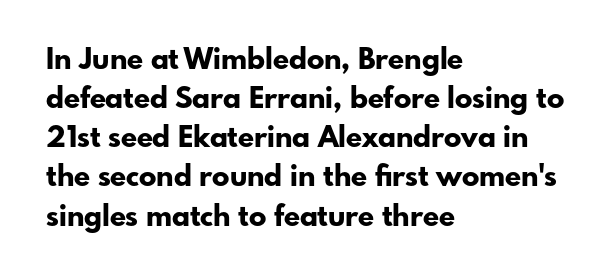
{"serif": "no", "italic": "no", "bold": "yes", "weight": "bold", "width": "normal", "stroke_contrast": "low", "x_height": "small", "monospaced": "no", "underline": "no", "align": "left", "line_spacing": "normal", "line_spacing_ratio": 1.35, "letter_spacing": "normal", "letter_spacing_em": 0.0, "glyph_px": 29}
